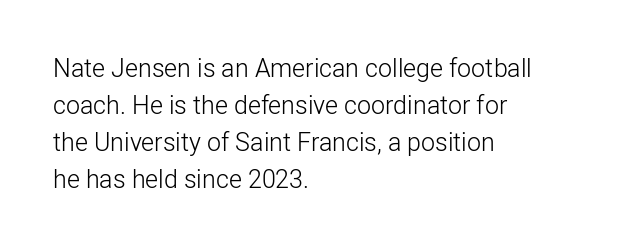
Q: Is the text bold? A: No.
Q: Is the text italic (slanted)? A: No, it is upright.
Q: Is the text underlined? A: No.
Q: How is the paragraph aligned? A: Left-aligned.
Q: Is the spacing between letters normal or unusually wide? A: Normal.
Q: Is the spacing between lines tight, normal or loose? A: Normal.
